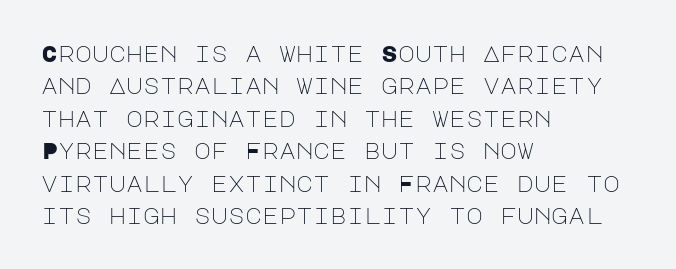
The image shows 23 px text type, upright; set left-aligned, normal line spacing (1.41x), normal letter spacing, not underlined.
